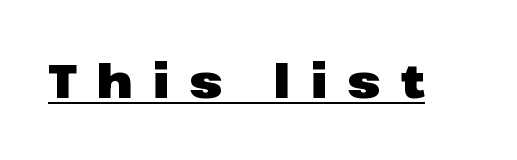
{"serif": "no", "italic": "no", "bold": "yes", "weight": "heavy", "width": "wide", "stroke_contrast": "low", "x_height": "medium", "monospaced": "no", "underline": "yes", "letter_spacing": "wide", "letter_spacing_em": 0.44, "glyph_px": 46}
